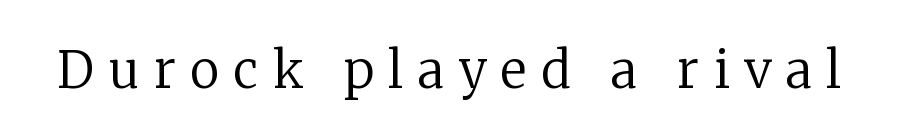
The image shows 50 px regular-weight serif type, upright; set unusually wide letter spacing (+0.29 em), not underlined; low stroke contrast and a medium x-height.
